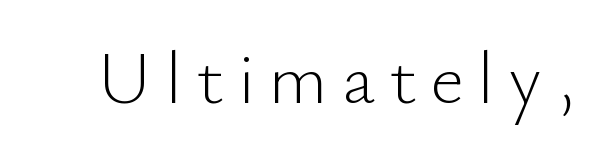
The image shows 73 px light sans-serif type, upright; set not underlined; low stroke contrast and a small x-height.
